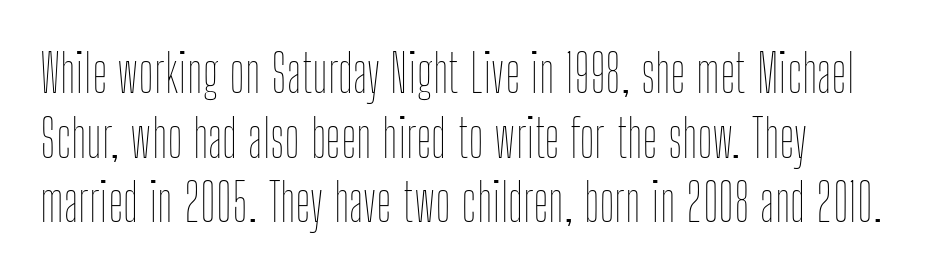
Q: Is the text bold? A: No.
Q: Is the text italic (slanted)? A: No, it is upright.
Q: Is the text underlined? A: No.
Q: Is the spacing between letters normal or unusually wide? A: Normal.
Q: Width (condensed, normal, or wide)? A: Condensed.
Q: Stroke contrast? A: Low.
Q: x-height? A: Medium.
Q: Monospaced? A: No.
